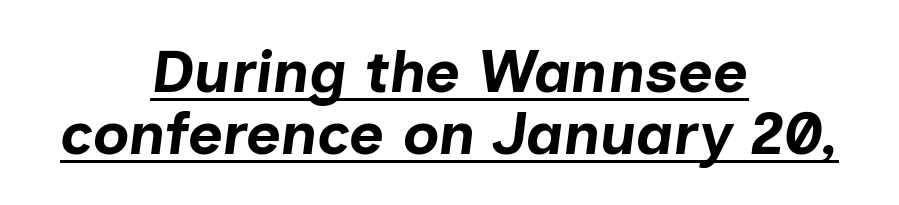
Q: Is the text bold? A: Yes.
Q: Is the text italic (slanted)? A: Yes, it leans right by about 7 degrees.
Q: Is the text underlined? A: Yes.
Q: How is the paragraph aligned? A: Centered.
Q: Is the spacing between letters normal or unusually wide? A: Normal.
Q: Is the spacing between lines tight, normal or loose? A: Tight.
Q: Width (condensed, normal, or wide)? A: Normal.
Q: Stroke contrast? A: Low.
Q: x-height? A: Medium.
Q: Monospaced? A: No.
